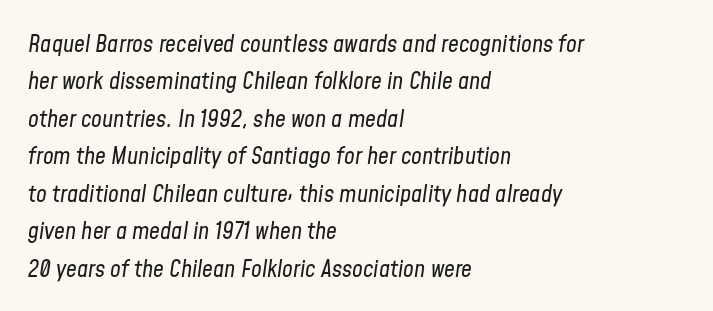
{"italic": "yes", "lean": "right", "slant_degrees": 8, "bold": "no", "underline": "no", "align": "left", "line_spacing": "normal", "line_spacing_ratio": 1.56, "letter_spacing": "normal", "letter_spacing_em": 0.0, "glyph_px": 24}
